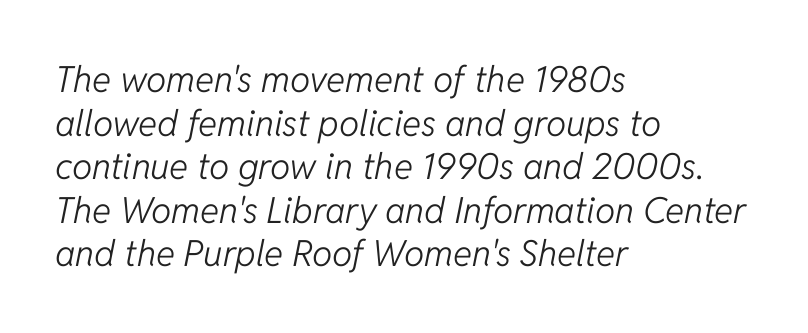
Q: Is the text bold? A: No.
Q: Is the text italic (slanted)? A: Yes, it leans right by about 11 degrees.
Q: Is the text underlined? A: No.
Q: How is the paragraph aligned? A: Left-aligned.
Q: Is the spacing between letters normal or unusually wide? A: Normal.
Q: Width (condensed, normal, or wide)? A: Normal.
Q: Stroke contrast? A: Low.
Q: x-height? A: Medium.
Q: Monospaced? A: No.
